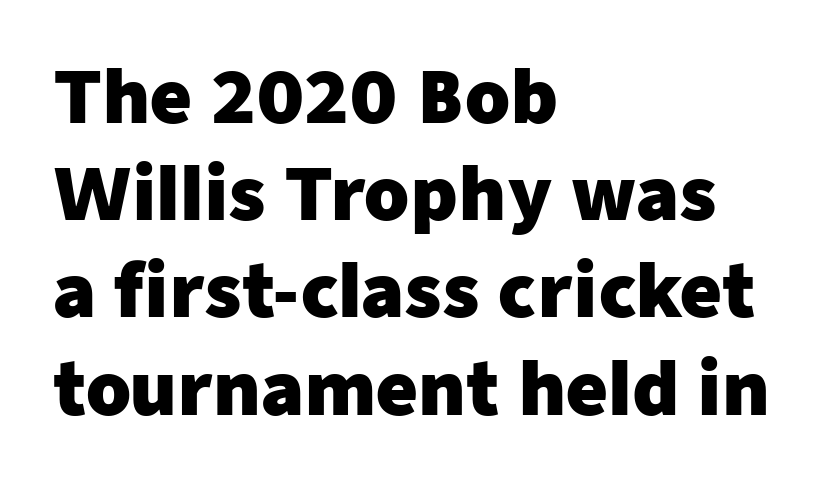
The image shows 72 px heavy sans-serif type, upright; set left-aligned, normal line spacing (1.35x), normal letter spacing, not underlined; low stroke contrast and a medium x-height.
